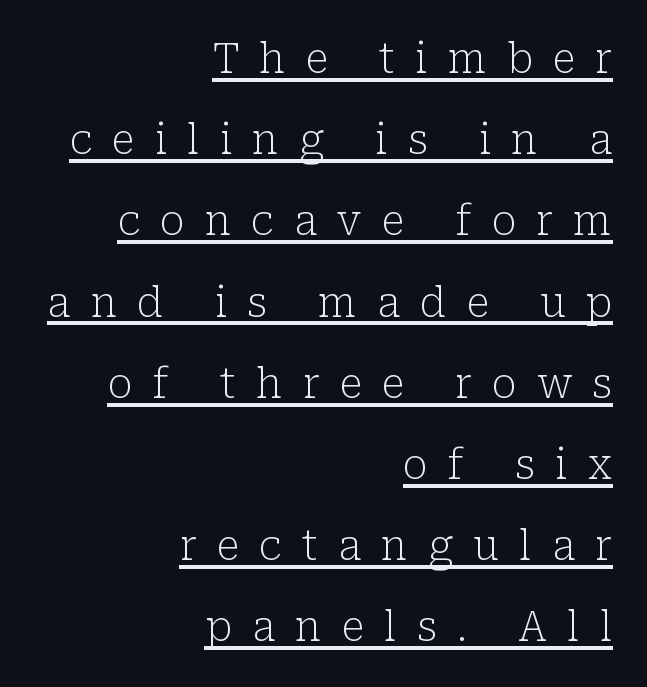
The image shows 41 px light serif type, upright; set right-aligned, loose line spacing (1.98x), unusually wide letter spacing (+0.49 em), underlined; low stroke contrast and a medium x-height.
